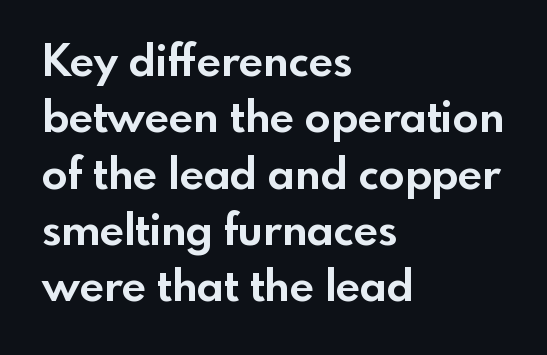
This is sans-serif lettering, the kind often seen on screens and signage. Honestly, the letter spacing is just normal — you wouldn't notice it. The face used here is proportionally spaced, like ordinary book or web type. Has an underline been added? It has not. The strokes are fattened all the way to bold. The letters stand straight up with perfectly vertical stems.
